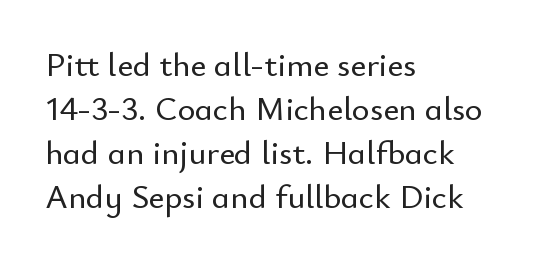
{"serif": "no", "italic": "no", "width": "normal", "stroke_contrast": "low", "x_height": "small", "monospaced": "no", "underline": "no", "align": "left", "line_spacing": "normal", "line_spacing_ratio": 1.29, "letter_spacing": "normal", "letter_spacing_em": 0.0, "glyph_px": 34}
